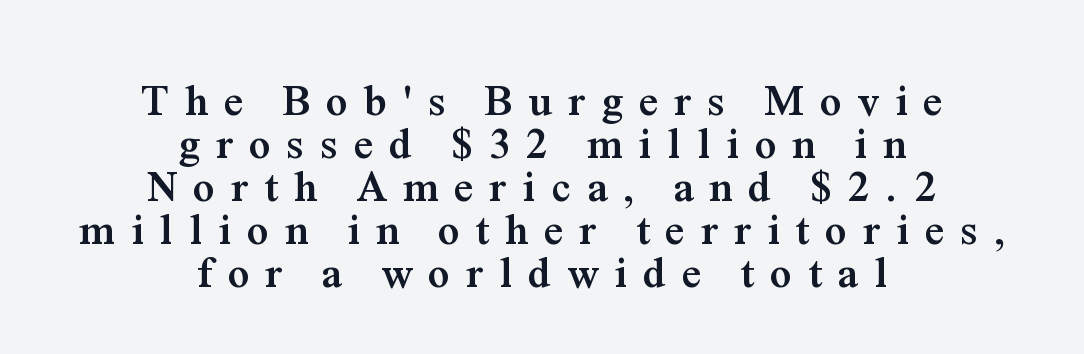
Q: Is the text bold? A: Yes.
Q: Is the text italic (slanted)? A: No, it is upright.
Q: Is the typeface a serif or a sans-serif typeface? A: Serif.
Q: Is the text underlined? A: No.
Q: How is the paragraph aligned? A: Centered.
Q: Is the spacing between letters normal or unusually wide? A: Unusually wide.
Q: Is the spacing between lines tight, normal or loose? A: Tight.
Q: Width (condensed, normal, or wide)? A: Normal.
Q: Stroke contrast? A: Medium.
Q: x-height? A: Medium.
Q: Monospaced? A: No.
